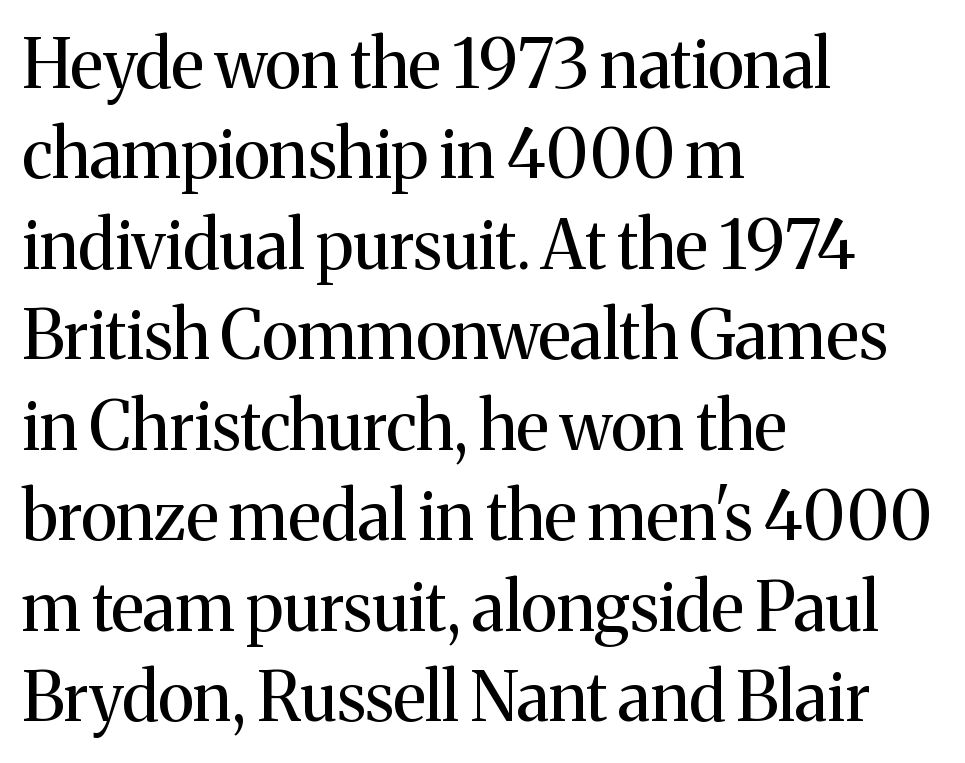
{"serif": "yes", "italic": "no", "bold": "no", "weight": "regular", "width": "normal", "stroke_contrast": "medium", "x_height": "medium", "monospaced": "no", "underline": "no", "align": "left", "line_spacing": "normal", "line_spacing_ratio": 1.35, "letter_spacing": "normal", "letter_spacing_em": 0.0, "glyph_px": 67}
